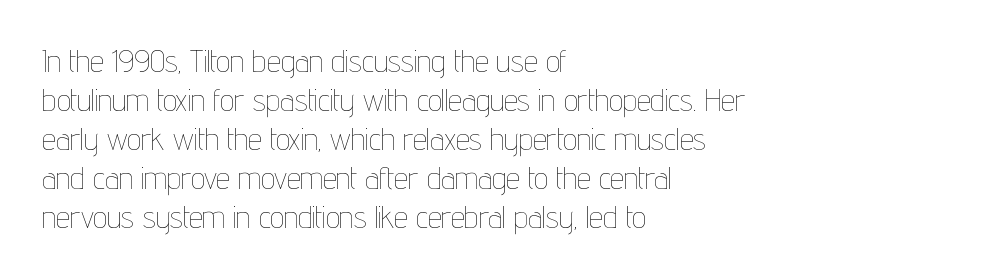
{"italic": "no", "bold": "no", "weight": "thin", "width": "condensed", "stroke_contrast": "low", "x_height": "medium", "monospaced": "no", "underline": "no", "align": "left", "line_spacing": "normal", "line_spacing_ratio": 1.26, "letter_spacing": "normal", "letter_spacing_em": 0.0, "glyph_px": 31}
